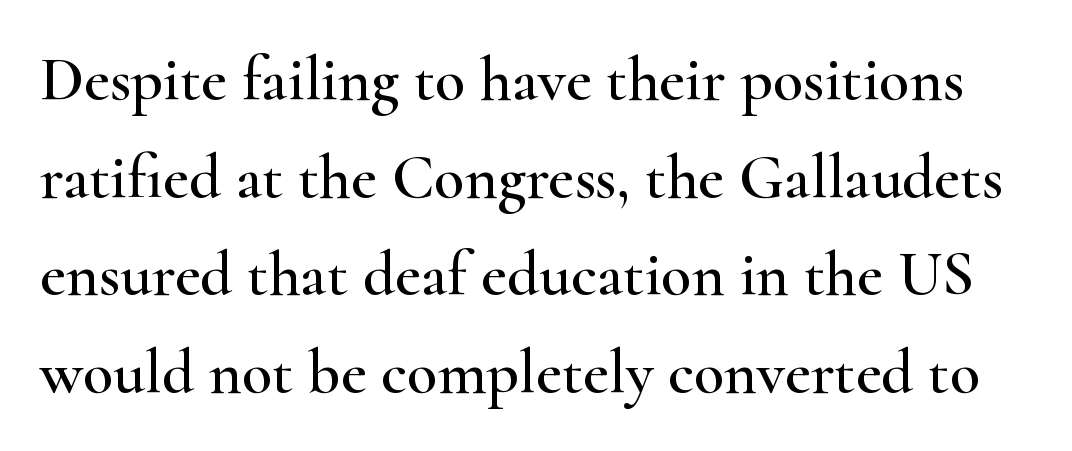
Think of a printed novel: that variable character pitch is what you see here. Letters rest on an invisible, unmarked baseline. Characters remain perfectly vertical along every line. Successive baselines arrive at the customary interval. A serif font was chosen for this passage. Observe the ordinary spacing: letters are neighbours, not strangers.
